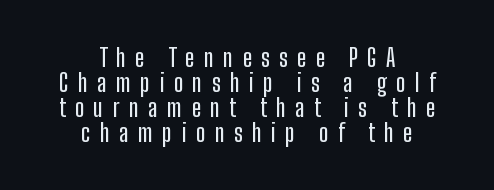
A typesetter would mark this as roman, not italic. The space beneath each line is pristine and unruled. Each new line begins almost immediately beneath the previous one. Each line is balanced around a shared central axis.
